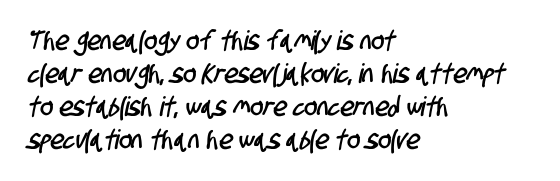
The image shows 27 px text type; set left-aligned, line spacing 1.22x, normal letter spacing, not underlined.
